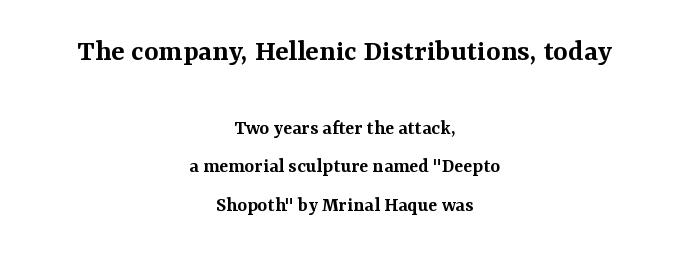
Q: Is the text bold? A: Semi-bold.
Q: Is the text italic (slanted)? A: No, it is upright.
Q: Is the typeface a serif or a sans-serif typeface? A: Serif.
Q: Is the text underlined? A: No.
Q: How is the paragraph aligned? A: Centered.
Q: Is the spacing between letters normal or unusually wide? A: Normal.
Q: Which block of text is set in a larger size, the first (top) or the second (bottom)? A: The first (top) one.
Q: Width (condensed, normal, or wide)? A: Normal.
Q: Stroke contrast? A: Medium.
Q: x-height? A: Medium.
Q: Monospaced? A: No.
